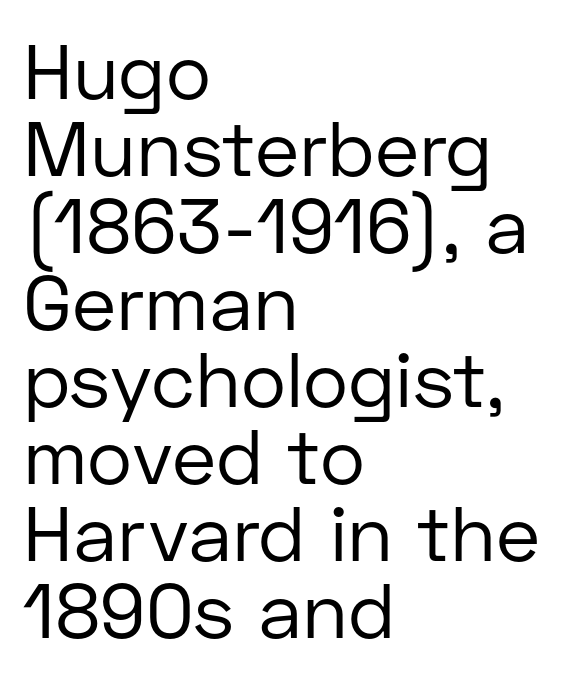
{"serif": "no", "italic": "no", "bold": "no", "weight": "regular", "width": "normal", "stroke_contrast": "low", "x_height": "medium", "monospaced": "no", "underline": "no", "align": "left", "line_spacing": "tight", "line_spacing_ratio": 1.0, "letter_spacing": "normal", "letter_spacing_em": 0.0, "glyph_px": 77}
